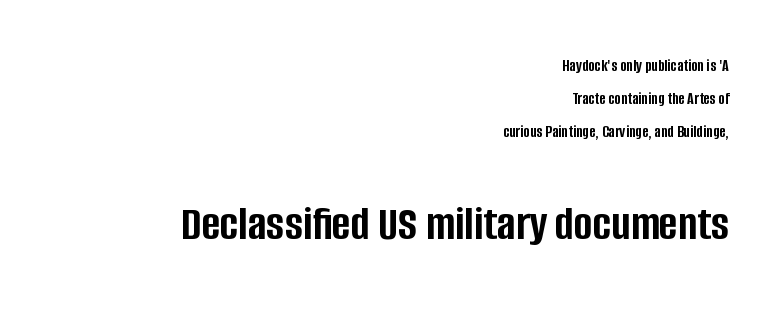
Q: Is the text bold? A: Yes.
Q: Is the text italic (slanted)? A: No, it is upright.
Q: Is the typeface a serif or a sans-serif typeface? A: Sans-serif.
Q: Is the text underlined? A: No.
Q: How is the paragraph aligned? A: Right-aligned.
Q: Is the spacing between letters normal or unusually wide? A: Normal.
Q: Is the spacing between lines tight, normal or loose? A: Loose.
Q: Which block of text is set in a larger size, the first (top) or the second (bottom)? A: The second (bottom) one.
Q: Width (condensed, normal, or wide)? A: Condensed.
Q: Stroke contrast? A: Low.
Q: x-height? A: Large.
Q: Monospaced? A: No.
